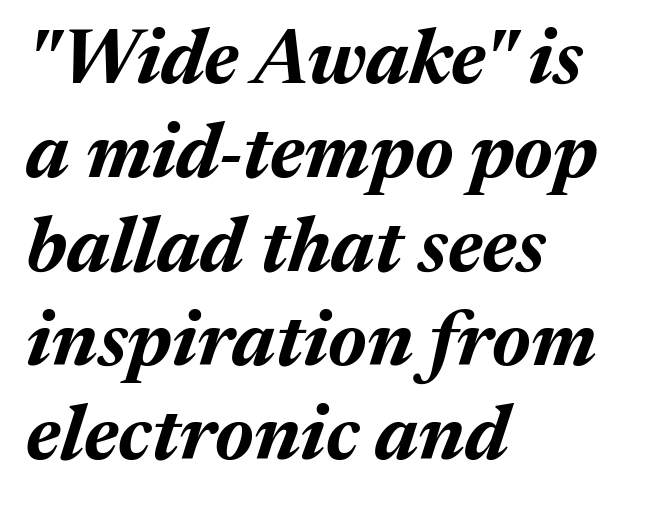
The image shows 77 px bold type, italic (leaning right); set left-aligned, line spacing 1.22x, normal letter spacing, not underlined; medium stroke contrast and a medium x-height.
